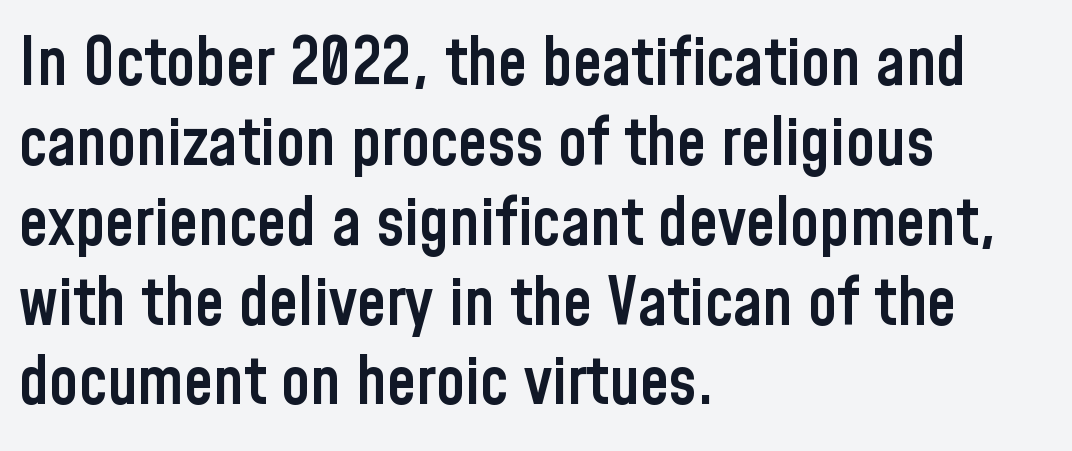
Q: Is the text bold? A: Semi-bold.
Q: Is the text italic (slanted)? A: No, it is upright.
Q: Is the typeface a serif or a sans-serif typeface? A: Sans-serif.
Q: Is the text underlined? A: No.
Q: How is the paragraph aligned? A: Left-aligned.
Q: Is the spacing between letters normal or unusually wide? A: Normal.
Q: Width (condensed, normal, or wide)? A: Condensed.
Q: Stroke contrast? A: Low.
Q: x-height? A: Medium.
Q: Monospaced? A: No.
